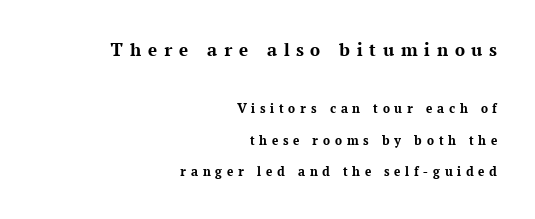
Reading down the column, the eye jumps a long way to each next line. Heavy, bold letterforms. You get the large type first, then a drop to smaller type. Underlining? Definitely not there.
